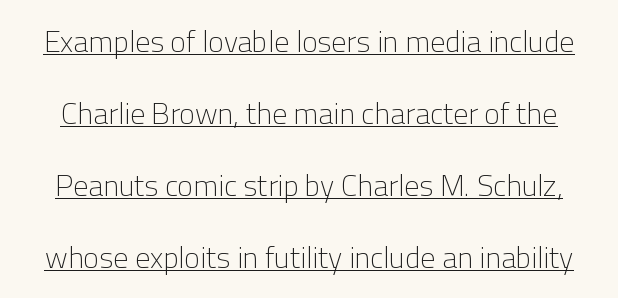
{"serif": "no", "italic": "no", "bold": "no", "weight": "light", "width": "normal", "stroke_contrast": "low", "x_height": "medium", "monospaced": "no", "underline": "yes", "line_spacing": "loose", "line_spacing_ratio": 2.4, "letter_spacing": "normal", "letter_spacing_em": 0.0, "glyph_px": 30}
